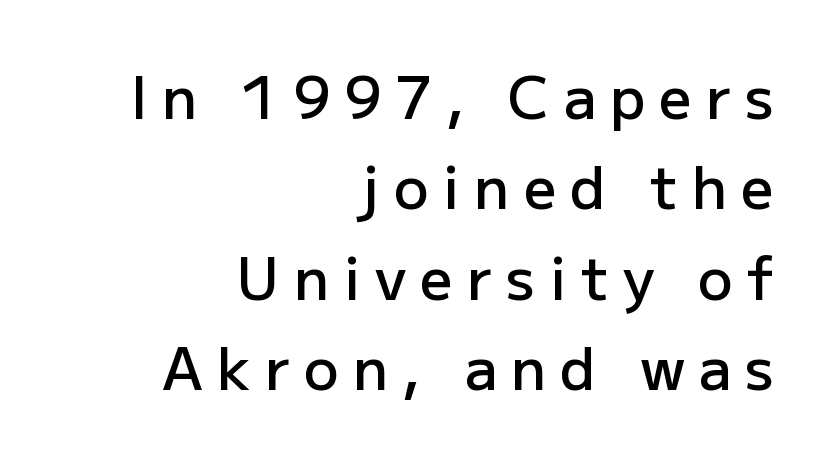
Display-style spreading of the glyphs; the letterfit is very open. The type family on display is of the sans-serif kind. Vertical spacing — default. Descender tails drop into unmarked territory. As a designer I'd log this as weight 600, semibold. The rag falls on the left side of this text block.
